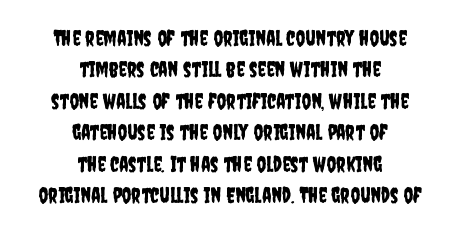
The image shows 21 px text type, upright; set centered, normal line spacing (1.5x), normal letter spacing, not underlined.
